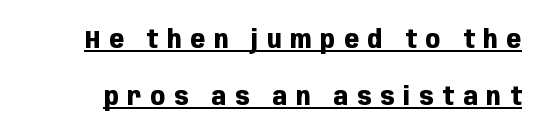
These words are printed bold, with thick strokes throughout. Is there much room between lines? Yes — plenty of vertical air separates them. The typesetter has applied underlining to the passage shown. The passage shown has open, widely tracked lettering throughout.
